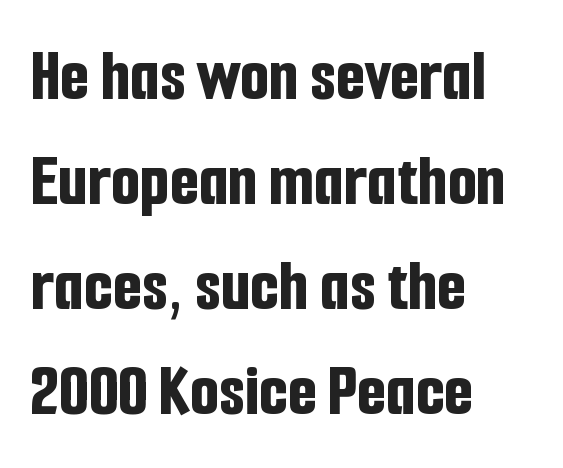
The image shows 75 px bold, condensed sans-serif type, upright; set left-aligned, normal line spacing (1.4x), normal letter spacing, not underlined; low stroke contrast and a medium x-height.
